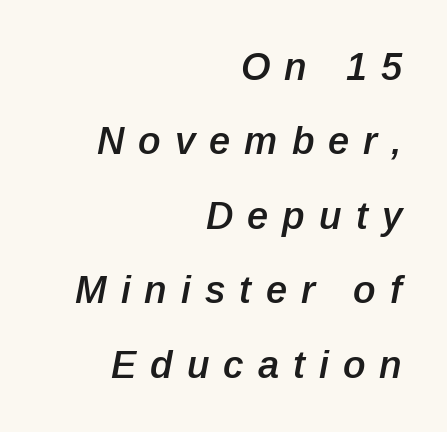
The designer dialed line spacing up above the default. Only glyphs here, with clear space below each row. A student would call this right alignment; a typographer would say flush right, rag left. Is this a fixed-width face? No — the glyphs have proportional, varying widths. Semibold letterforms, between regular and bold.
